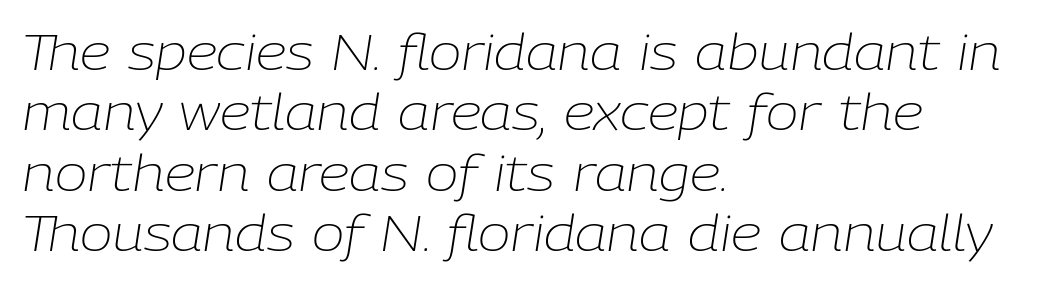
Q: Is the text bold? A: No.
Q: Is the text italic (slanted)? A: Yes, it leans right by about 9 degrees.
Q: Is the text underlined? A: No.
Q: How is the paragraph aligned? A: Left-aligned.
Q: Is the spacing between letters normal or unusually wide? A: Normal.
Q: Width (condensed, normal, or wide)? A: Normal.
Q: Stroke contrast? A: Low.
Q: x-height? A: Medium.
Q: Monospaced? A: No.
